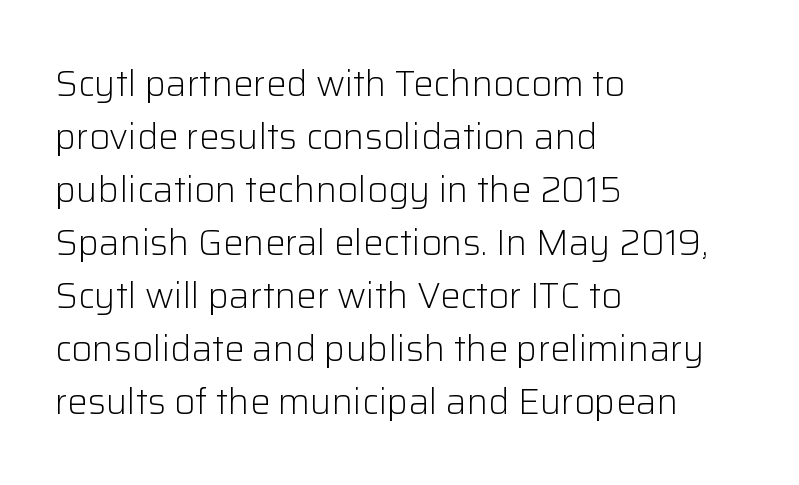
Q: Is the text bold? A: No.
Q: Is the text italic (slanted)? A: No, it is upright.
Q: Is the typeface a serif or a sans-serif typeface? A: Sans-serif.
Q: Is the text underlined? A: No.
Q: How is the paragraph aligned? A: Left-aligned.
Q: Is the spacing between letters normal or unusually wide? A: Normal.
Q: Is the spacing between lines tight, normal or loose? A: Normal.
Q: Width (condensed, normal, or wide)? A: Normal.
Q: Stroke contrast? A: Low.
Q: x-height? A: Medium.
Q: Monospaced? A: No.
